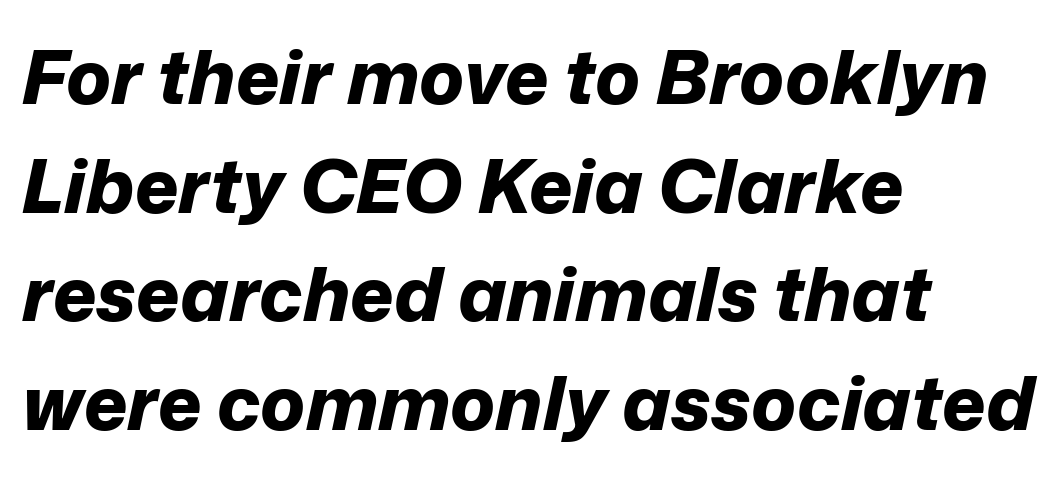
Does the copy run flush right? No — it runs flush left. What's the leading like? Ordinary, nothing unusual. Tracking here is standard; glyphs follow each other at the usual distance. Unmarked baselines from the first word to the last. The face used here has the dense, thick strokes of a bold. Note the varied advance widths — an 'i' is clearly narrower than an 'm'.
